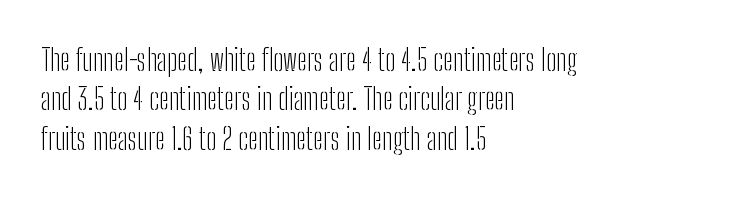
{"serif": "no", "italic": "no", "bold": "no", "weight": "light", "width": "condensed", "stroke_contrast": "low", "x_height": "medium", "monospaced": "no", "underline": "no", "align": "left", "line_spacing": "normal", "line_spacing_ratio": 1.31, "letter_spacing": "normal", "letter_spacing_em": 0.0, "glyph_px": 30}
